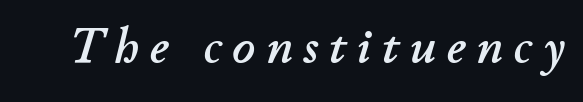
Q: Is the text italic (slanted)? A: Yes, it leans right by about 11 degrees.
Q: Is the text underlined? A: No.
Q: Is the spacing between letters normal or unusually wide? A: Unusually wide.
Q: Width (condensed, normal, or wide)? A: Normal.
Q: Stroke contrast? A: Low.
Q: x-height? A: Small.
Q: Monospaced? A: No.
